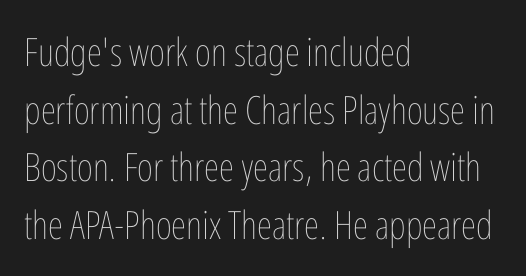
The image shows 39 px thin, condensed type, upright; set left-aligned, normal line spacing (1.48x), normal letter spacing, not underlined; low stroke contrast and a medium x-height.
